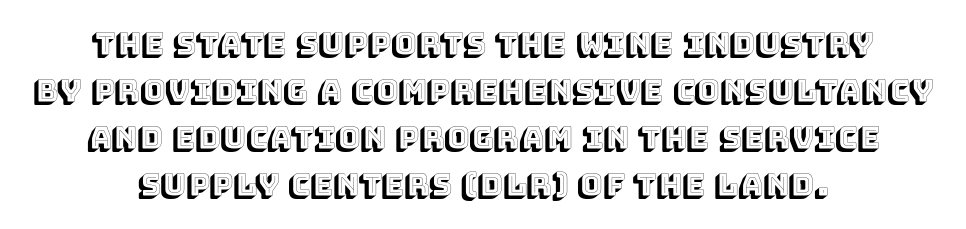
Is the letter spacing exaggerated? No — it looks like the ordinary default. Quick note: underline off. Summary of vertical rhythm: regular, with standard interline spacing. Spacing verdict: proportional, widths tailored to each character. Is there any slant? The stems are plumb. Alignment: centered.
